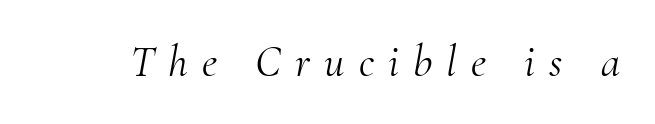
{"serif": "yes", "italic": "yes", "lean": "right", "slant_degrees": 10, "bold": "no", "weight": "light", "width": "normal", "stroke_contrast": "medium", "x_height": "small", "monospaced": "no", "underline": "no", "letter_spacing": "wide", "letter_spacing_em": 0.32, "glyph_px": 44}
